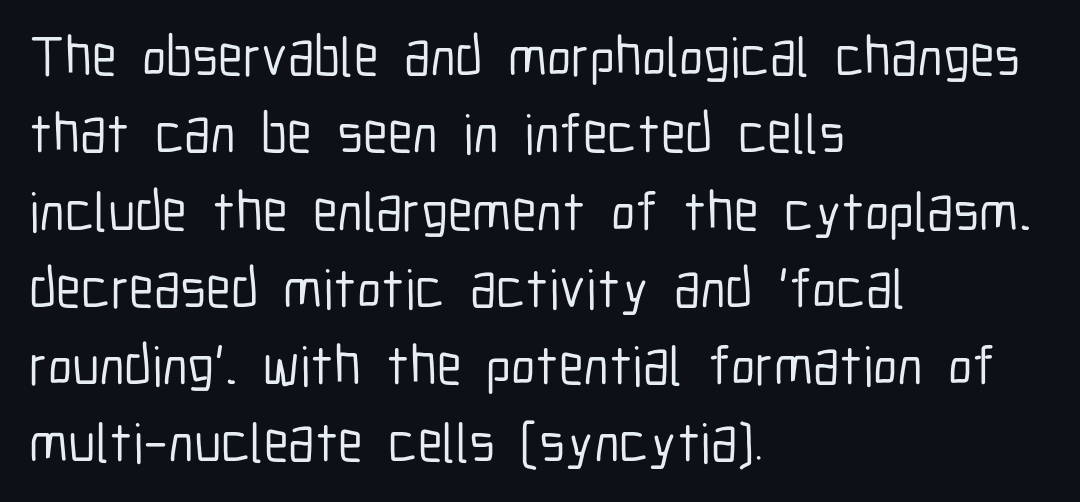
The baseline area is clear. Regarding leading, the lines here are spaced in the standard way. Does the copy run flush right? No — it runs flush left. Every stem runs plumb, perpendicular to the baseline. A sans-serif font was chosen for this passage.
